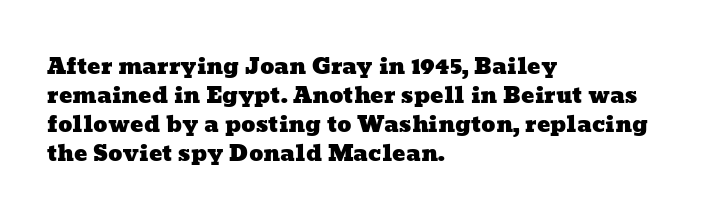
Notice how the passage keeps a crisp vertical edge on the left only. Glance below the letters and you will spot only blank space. Honestly, the letter spacing is just normal — you wouldn't notice it. How would I describe the line gaps? Plain and ordinary.
